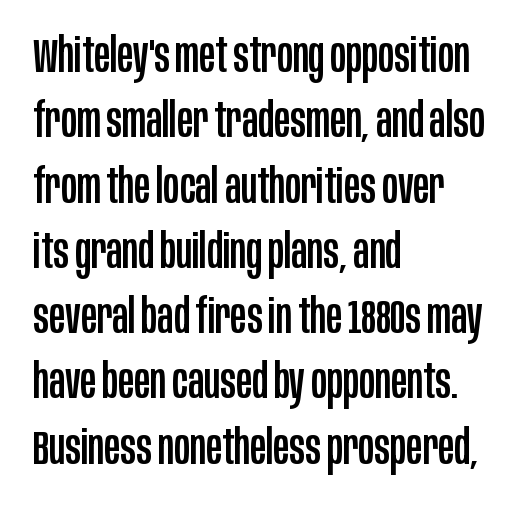
{"serif": "no", "italic": "no", "width": "condensed", "stroke_contrast": "low", "x_height": "large", "monospaced": "no", "underline": "no", "align": "left", "line_spacing": "normal", "line_spacing_ratio": 1.36, "letter_spacing": "normal", "letter_spacing_em": 0.0, "glyph_px": 48}
